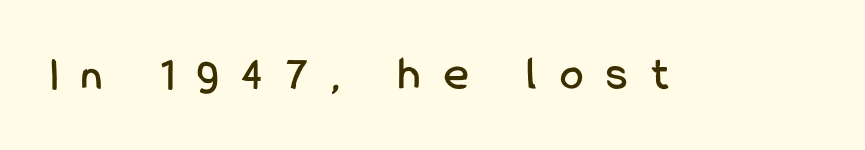
{"serif": "no", "italic": "no", "width": "condensed", "stroke_contrast": "low", "x_height": "medium", "monospaced": "no", "underline": "no", "letter_spacing": "wide", "letter_spacing_em": 0.5, "glyph_px": 47}
